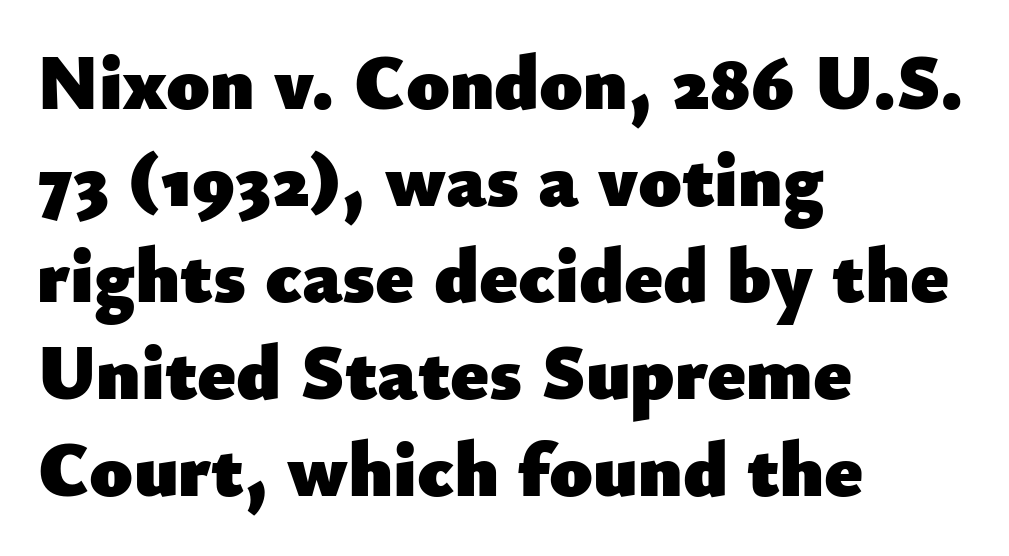
{"serif": "no", "italic": "no", "bold": "yes", "weight": "heavy", "width": "normal", "stroke_contrast": "low", "x_height": "small", "monospaced": "no", "underline": "no", "align": "left", "line_spacing_ratio": 1.24, "letter_spacing": "normal", "letter_spacing_em": 0.0, "glyph_px": 78}
